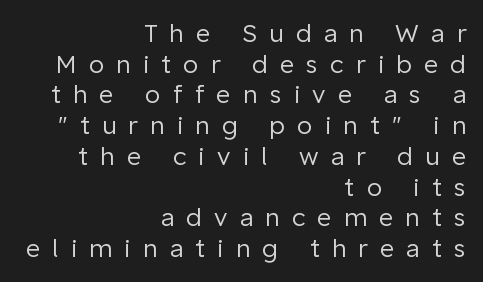
Only glyphs here, with clear space below each row. Is the stroke heavy? The answer is a plain regular-or-lighter. Posture: upright roman. Compared with typical body copy, the letter spacing here is much looser. Short and long lines alike share a common ending point at right.
